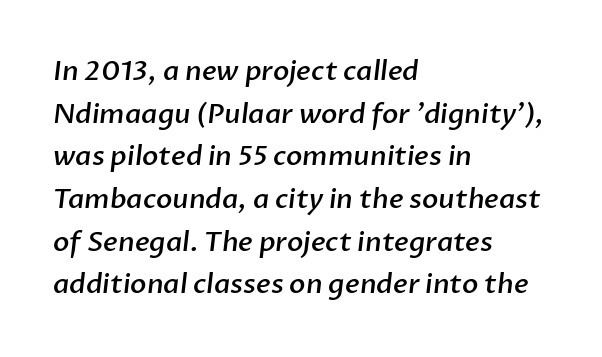
The image shows 27 px text type; set left-aligned, normal line spacing (1.58x), normal letter spacing, not underlined.
